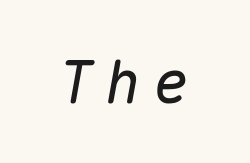
The rendering applies a slant to the glyphs. Students, note that the glyphs here are deliberately spaced far apart. The specimen omits any rule beneath the text block's lines. These lines are rendered in a fixed-pitch font.
